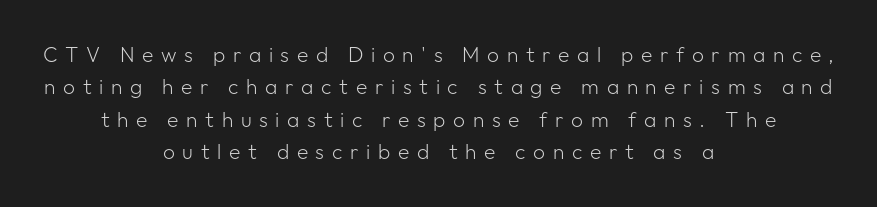
{"italic": "no", "bold": "no", "underline": "no", "align": "center", "line_spacing": "normal", "line_spacing_ratio": 1.54, "letter_spacing": "wide", "letter_spacing_em": 0.36, "glyph_px": 21}
